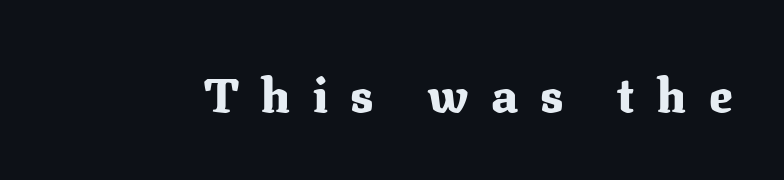
{"serif": "yes", "italic": "no", "bold": "yes", "weight": "heavy", "width": "normal", "stroke_contrast": "medium", "x_height": "medium", "monospaced": "no", "underline": "no", "letter_spacing": "wide", "letter_spacing_em": 0.47, "glyph_px": 48}
